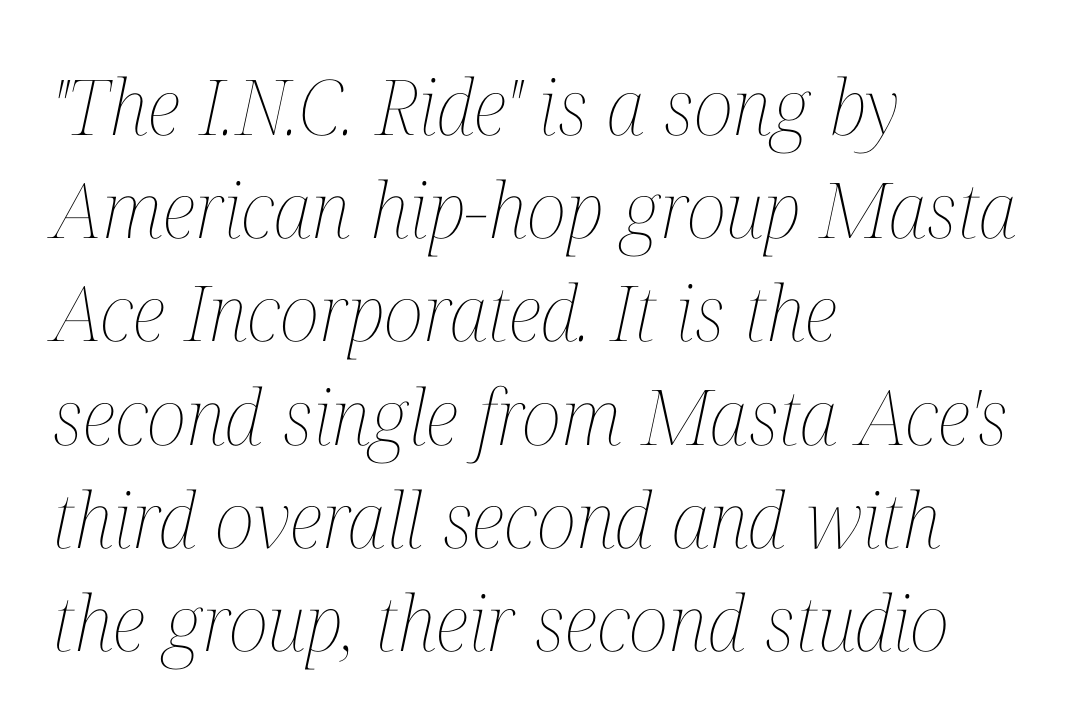
Q: Is the text bold? A: No.
Q: Is the text italic (slanted)? A: Yes, it leans right by about 12 degrees.
Q: Is the text underlined? A: No.
Q: How is the paragraph aligned? A: Left-aligned.
Q: Is the spacing between letters normal or unusually wide? A: Normal.
Q: Is the spacing between lines tight, normal or loose? A: Normal.
Q: Width (condensed, normal, or wide)? A: Condensed.
Q: Stroke contrast? A: Medium.
Q: x-height? A: Medium.
Q: Monospaced? A: No.
